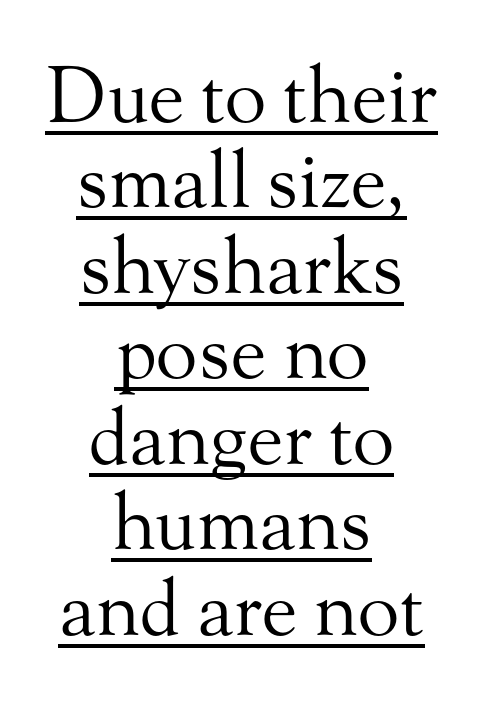
The cut favours lightness, reaching ordinary text weight at its darkest. The whitespace from short lines is split evenly between both sides. The letters advance in unequal steps, a hallmark of proportional type. The typesetter has applied underlining to the passage shown. Classification — serif.
